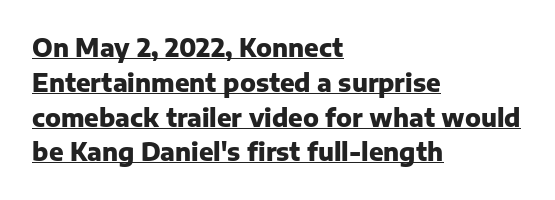
The passage is arranged the way most books set body copy — flush left. Standard letterfit; no display-style spreading of the glyphs. The line-height multiplier appears to be the usual default. Strokes here are thick enough to call this a true bold. It's the straight-up-and-down kind of type. Students, observe the line beneath the letters — that is underlining.
